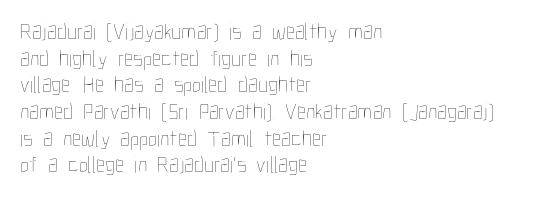
{"italic": "no", "bold": "no", "underline": "no", "align": "left", "line_spacing_ratio": 1.16, "letter_spacing": "normal", "letter_spacing_em": 0.0, "glyph_px": 23}
